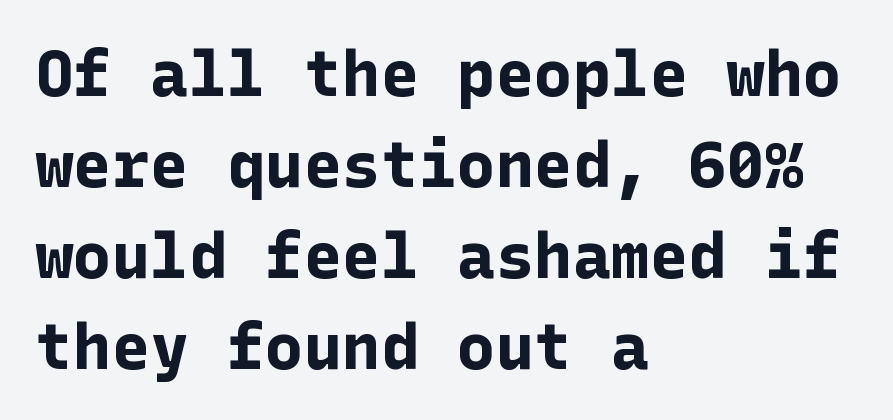
Typographically, this falls in the sans-serif category. The lettering holds an erect, upright posture throughout. This sample keeps an unexceptional amount of space between lines. Students, this is bold: see how much ink each stroke carries. Line beginnings align vertically; line endings do not.
